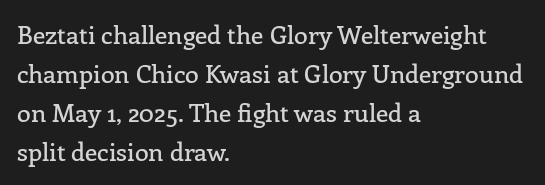
Q: Is the text italic (slanted)? A: No, it is upright.
Q: Is the text underlined? A: No.
Q: How is the paragraph aligned? A: Left-aligned.
Q: Is the spacing between letters normal or unusually wide? A: Normal.
Q: Is the spacing between lines tight, normal or loose? A: Normal.
